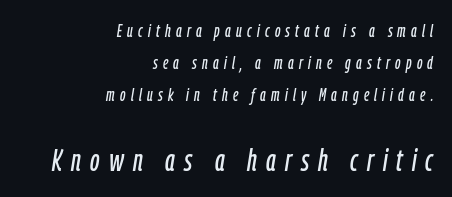
Here the glyphs are tracked loosely, breaking word shapes into spaced letters. Character widths vary here, with narrow letters taking less room than wide ones. Descenders are the only things crossing below the line. Bigger letters appear in the bottom chunk; the top chunk is reduced.
